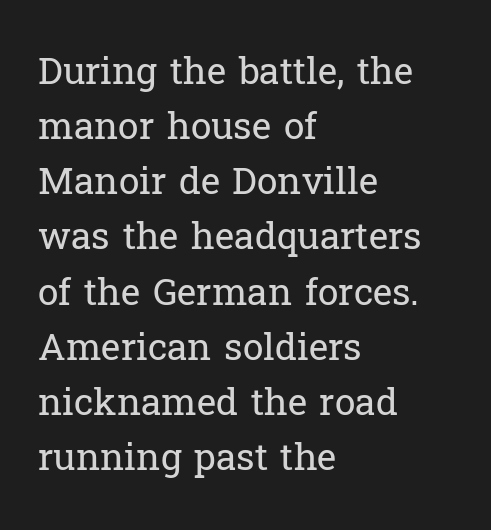
In terms of letterspacing, this is plain default setting. The lines sit at an ordinary, default distance from one another. Is this a sans? No — the strokes have serifs. A roman cut, with each character standing at attention.
